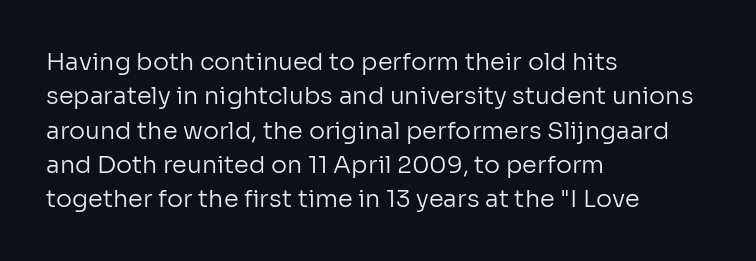
{"italic": "no", "bold": "no", "underline": "no", "align": "left", "line_spacing": "normal", "line_spacing_ratio": 1.43, "letter_spacing": "normal", "letter_spacing_em": 0.0, "glyph_px": 24}
